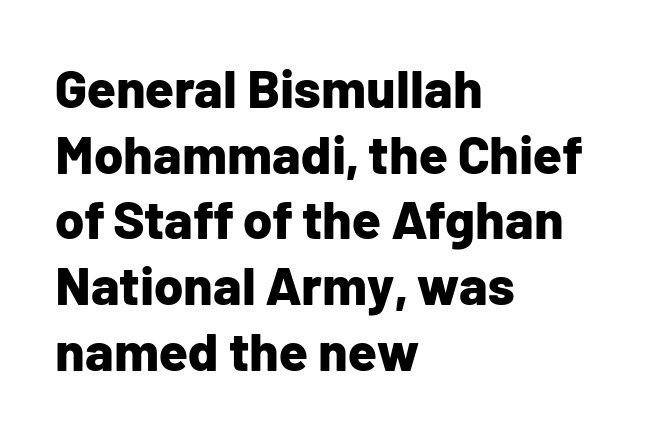
The image shows 53 px bold sans-serif type, upright; set left-aligned, line spacing 1.24x, normal letter spacing, not underlined; low stroke contrast and a medium x-height.
